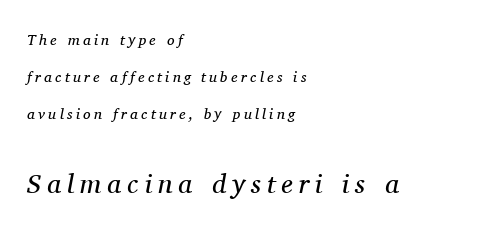
Q: Is the text bold? A: No.
Q: Is the text italic (slanted)? A: Yes, it leans right by about 11 degrees.
Q: Is the text underlined? A: No.
Q: How is the paragraph aligned? A: Left-aligned.
Q: Is the spacing between letters normal or unusually wide? A: Unusually wide.
Q: Is the spacing between lines tight, normal or loose? A: Loose.
Q: Which block of text is set in a larger size, the first (top) or the second (bottom)? A: The second (bottom) one.
